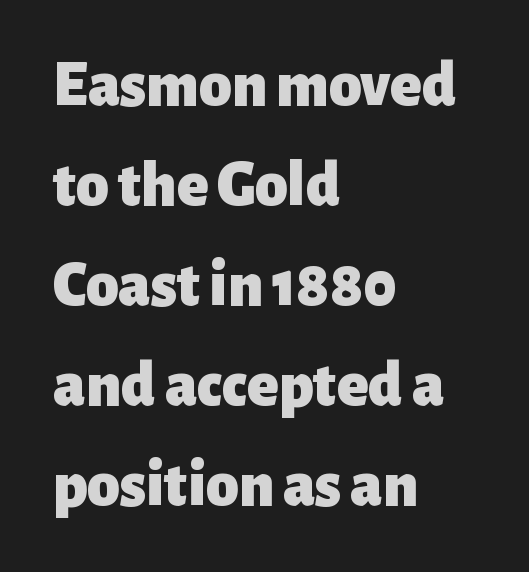
Characters remain perfectly vertical along every line. Alignment: flush left. Descenders are the only things crossing below the line. The passage shown is typeset with a sans-serif family. The passage shown is typed in a proportional face where columns would drift.
